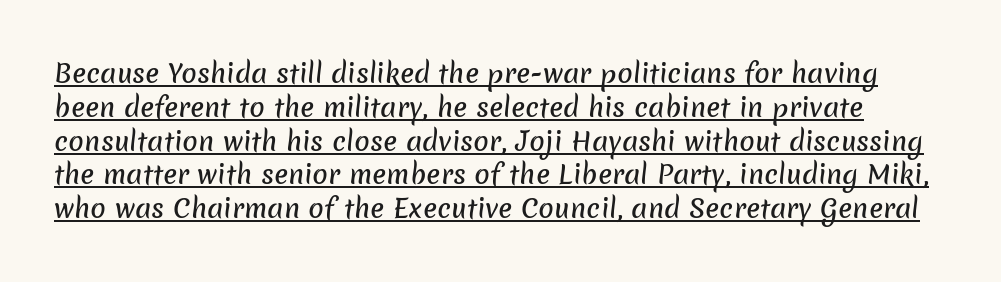
Q: Is the text underlined? A: Yes.
Q: Is the spacing between letters normal or unusually wide? A: Normal.
Q: Is the spacing between lines tight, normal or loose? A: Normal.
